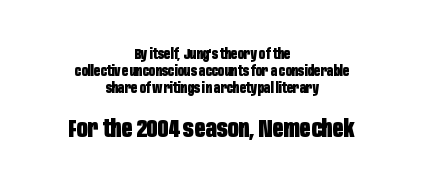
Q: Is the text bold? A: Yes.
Q: Is the text italic (slanted)? A: No, it is upright.
Q: Is the text underlined? A: No.
Q: How is the paragraph aligned? A: Centered.
Q: Is the spacing between letters normal or unusually wide? A: Normal.
Q: Which block of text is set in a larger size, the first (top) or the second (bottom)? A: The second (bottom) one.
